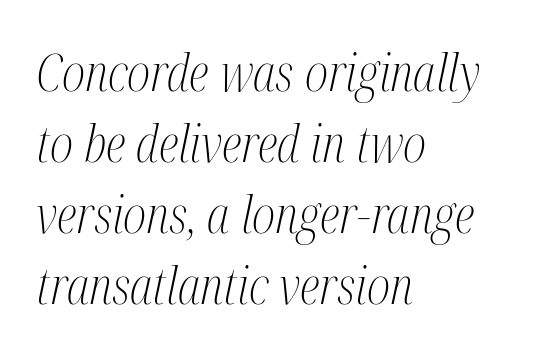
{"serif": "yes", "italic": "yes", "lean": "right", "slant_degrees": 12, "bold": "no", "weight": "light", "width": "condensed", "stroke_contrast": "medium", "x_height": "medium", "monospaced": "no", "underline": "no", "align": "left", "line_spacing": "normal", "line_spacing_ratio": 1.39, "letter_spacing": "normal", "letter_spacing_em": 0.0, "glyph_px": 51}
